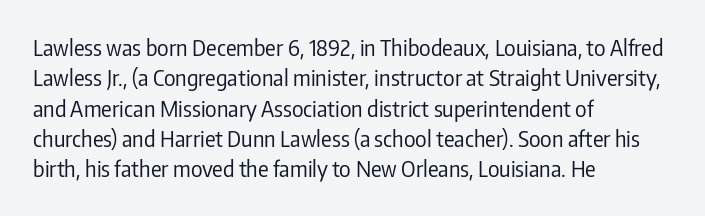
The image shows 22 px text type, upright; set left-aligned, normal line spacing (1.38x), normal letter spacing, not underlined.
